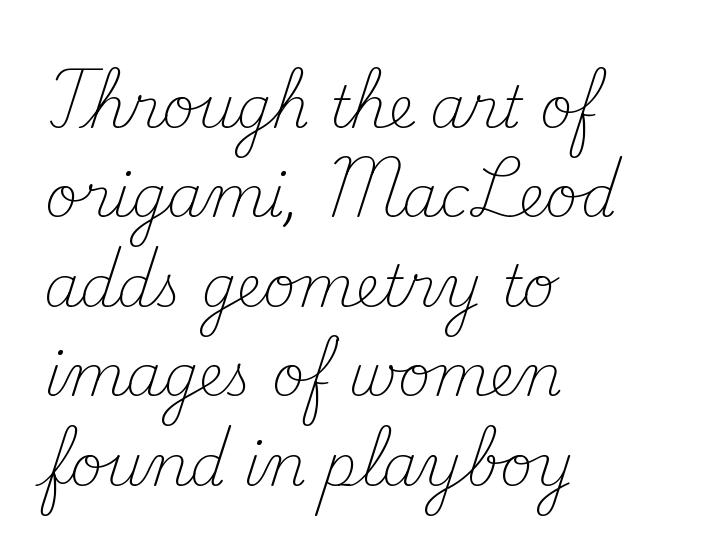
The rag falls on the right side of this text block. The space beneath each line is pristine and unruled. The passage shown is not bold in any degree. This is serif lettering, the kind often seen in printed books. The passage shown is typed in a proportional face where columns would drift.
